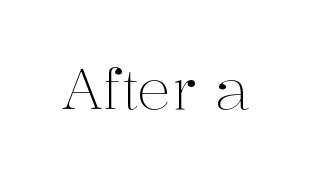
The image shows 57 px light serif type, upright; set normal letter spacing, not underlined; medium stroke contrast and a medium x-height.
